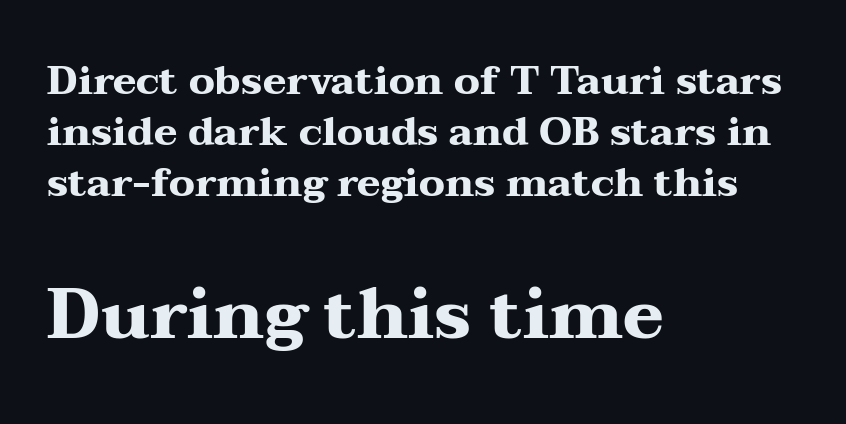
Whoever set this made the second block the dominant, larger element. Nothing unusual about the tracking: characters are spaced as the font intends. Successive baselines arrive at the customary interval. Here the designer chose a conventional face with non-uniform glyph widths. A student would call this left alignment; a typographer would say flush left, rag right.
